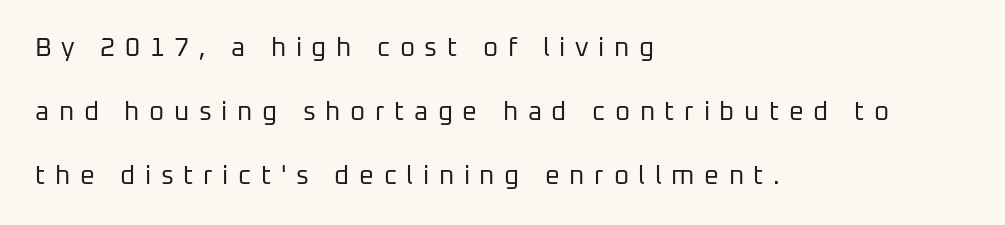
{"italic": "no", "bold": "no", "underline": "no", "align": "left", "line_spacing": "loose", "line_spacing_ratio": 2.46, "letter_spacing": "wide", "letter_spacing_em": 0.37, "glyph_px": 26}
